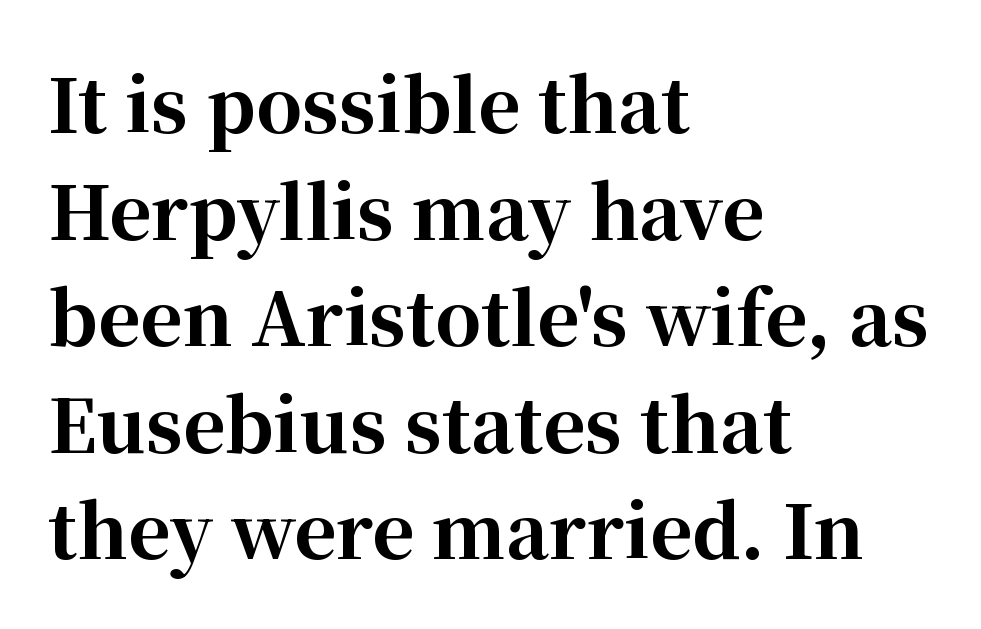
Q: Is the text bold? A: Yes.
Q: Is the text italic (slanted)? A: No, it is upright.
Q: Is the typeface a serif or a sans-serif typeface? A: Serif.
Q: Is the text underlined? A: No.
Q: How is the paragraph aligned? A: Left-aligned.
Q: Is the spacing between letters normal or unusually wide? A: Normal.
Q: Is the spacing between lines tight, normal or loose? A: Normal.
Q: Width (condensed, normal, or wide)? A: Normal.
Q: Stroke contrast? A: High.
Q: x-height? A: Medium.
Q: Monospaced? A: No.
